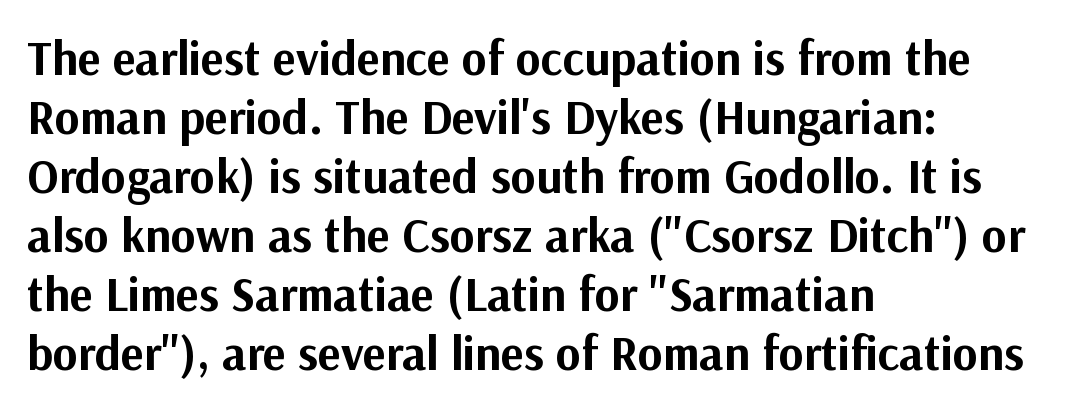
{"serif": "no", "italic": "no", "bold": "yes", "weight": "bold", "width": "normal", "stroke_contrast": "medium", "x_height": "medium", "monospaced": "no", "underline": "no", "align": "left", "line_spacing_ratio": 1.23, "letter_spacing": "normal", "letter_spacing_em": 0.0, "glyph_px": 48}
